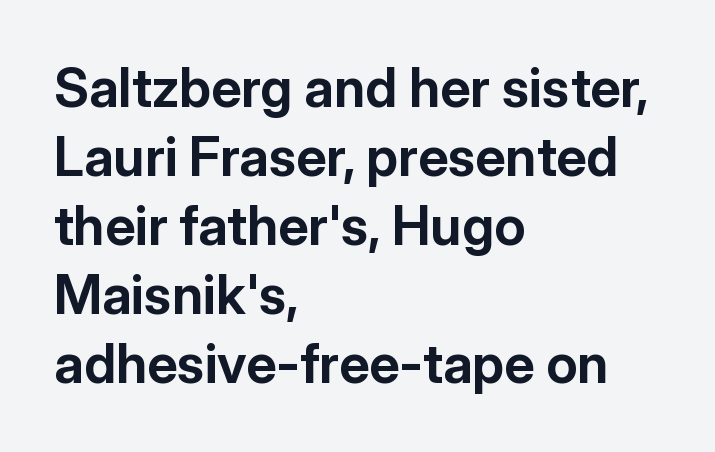
Q: Is the text bold? A: Yes.
Q: Is the text italic (slanted)? A: No, it is upright.
Q: Is the typeface a serif or a sans-serif typeface? A: Sans-serif.
Q: Is the text underlined? A: No.
Q: How is the paragraph aligned? A: Left-aligned.
Q: Is the spacing between letters normal or unusually wide? A: Normal.
Q: Is the spacing between lines tight, normal or loose? A: Normal.
Q: Width (condensed, normal, or wide)? A: Normal.
Q: Stroke contrast? A: Low.
Q: x-height? A: Medium.
Q: Monospaced? A: No.
